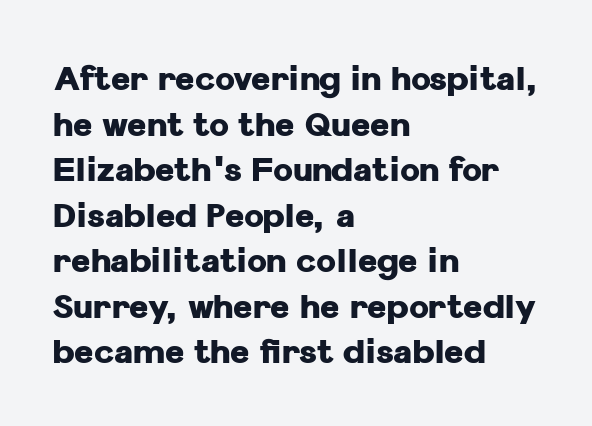
Compared with typical paragraphs, the rows here are spaced about the same. As a designer I'd log this as weight 700, bold. The face used here is rendered with its standard letterfit. Varying glyph widths throughout — classic text-font behaviour. A bare baseline throughout the passage. Unlike a traditional serif, this face leaves its strokes unadorned.
